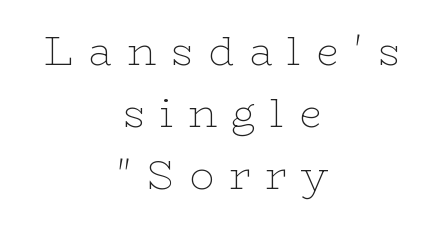
Q: Is the text bold? A: No.
Q: Is the text italic (slanted)? A: No, it is upright.
Q: Is the typeface a serif or a sans-serif typeface? A: Serif.
Q: Is the text underlined? A: No.
Q: How is the paragraph aligned? A: Centered.
Q: Is the spacing between letters normal or unusually wide? A: Unusually wide.
Q: Is the spacing between lines tight, normal or loose? A: Normal.
Q: Width (condensed, normal, or wide)? A: Wide.
Q: Stroke contrast? A: Low.
Q: x-height? A: Medium.
Q: Monospaced? A: No.
